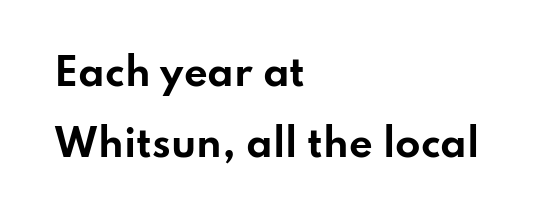
Q: Is the text bold? A: Yes.
Q: Is the text italic (slanted)? A: No, it is upright.
Q: Is the typeface a serif or a sans-serif typeface? A: Sans-serif.
Q: Is the text underlined? A: No.
Q: How is the paragraph aligned? A: Left-aligned.
Q: Is the spacing between letters normal or unusually wide? A: Normal.
Q: Is the spacing between lines tight, normal or loose? A: Loose.
Q: Width (condensed, normal, or wide)? A: Wide.
Q: Stroke contrast? A: Low.
Q: x-height? A: Small.
Q: Monospaced? A: No.
